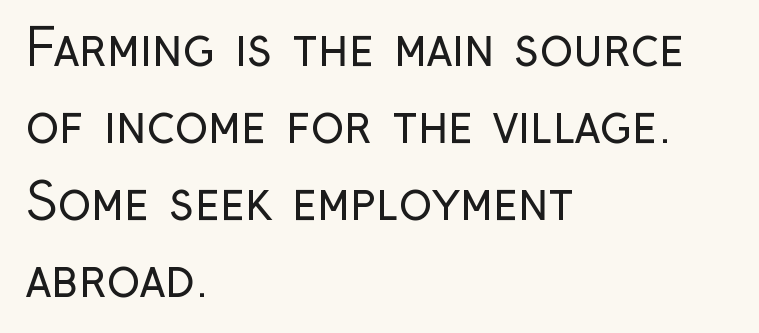
The zone under the glyphs is completely vacant. Observe the absence of serifs on each vertical stroke in this sample. A typesetter would call this zero additional tracking. Successive baselines arrive at the customary interval.
